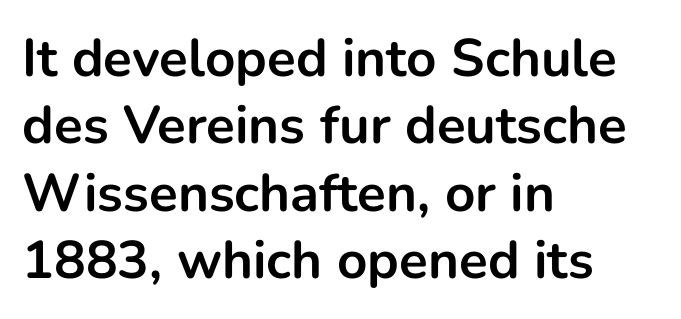
{"serif": "no", "italic": "no", "bold": "yes", "weight": "bold", "width": "normal", "stroke_contrast": "low", "x_height": "medium", "monospaced": "no", "underline": "no", "align": "left", "line_spacing": "normal", "line_spacing_ratio": 1.27, "letter_spacing": "normal", "letter_spacing_em": 0.0, "glyph_px": 53}
